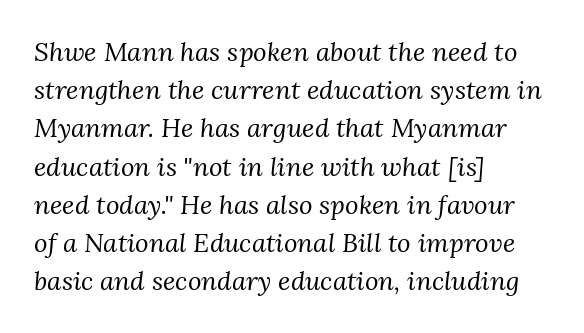
Interline gaps are of average width in this sample. Weight class: somewhere from thin through regular. A typesetter would call this zero additional tracking. Reading down the block, your eye returns to a fixed left position each line. Check under the words: just untouched page.
